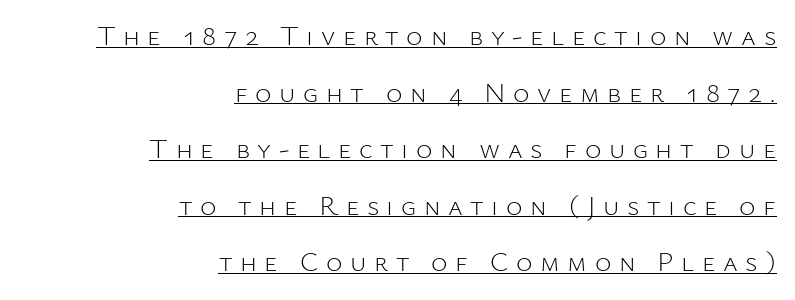
The lines in this sample share a right terminus and differ only in where they begin. Is the stroke heavy? The answer is a plain regular-or-lighter. Beneath each row of characters lies a ruled line. Characters follow at a spacing far wider than the type designer built in. This is roman type, the default non-slanted kind.
